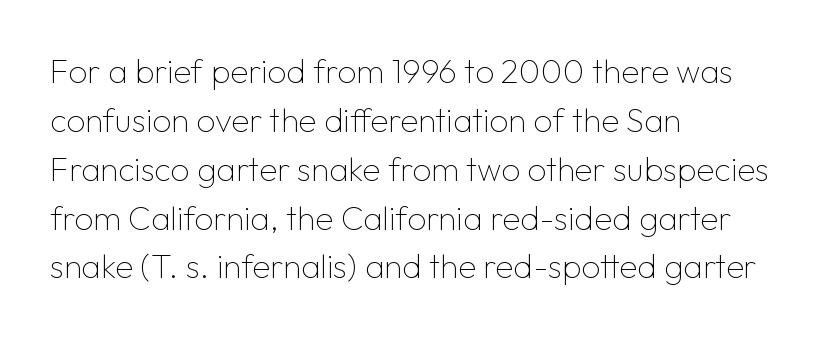
Q: Is the text bold? A: No.
Q: Is the text italic (slanted)? A: No, it is upright.
Q: Is the typeface a serif or a sans-serif typeface? A: Sans-serif.
Q: Is the text underlined? A: No.
Q: How is the paragraph aligned? A: Left-aligned.
Q: Is the spacing between letters normal or unusually wide? A: Normal.
Q: Is the spacing between lines tight, normal or loose? A: Normal.
Q: Width (condensed, normal, or wide)? A: Normal.
Q: Stroke contrast? A: Low.
Q: x-height? A: Medium.
Q: Monospaced? A: No.
